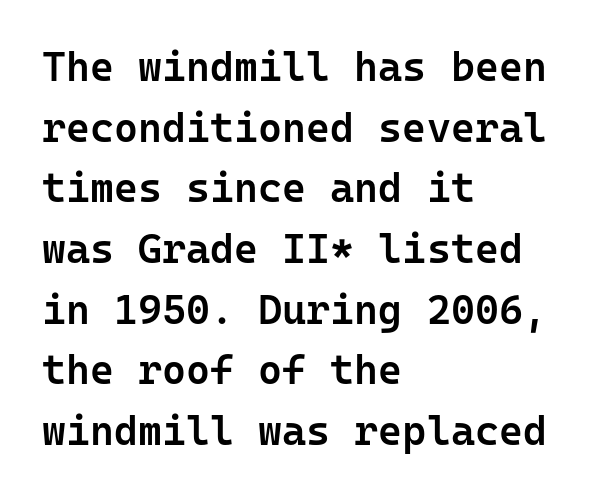
Inter-character spacing is left at the font's built-in metrics. Honestly, there is no underline to notice here at all. The setting favours the left margin, as ordinary paragraphs usually do. This is sans-serif lettering, the kind often seen on screens and signage. Baseline-to-baseline distance is the conventional proportion of letter height.
